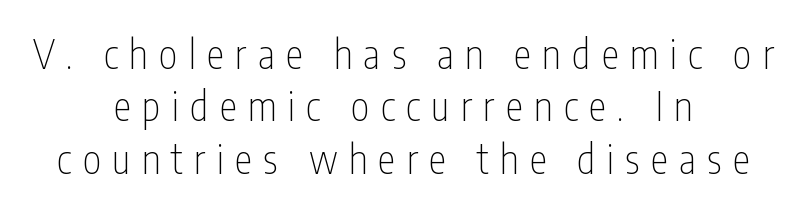
{"serif": "no", "italic": "no", "bold": "no", "weight": "thin", "width": "condensed", "stroke_contrast": "low", "x_height": "medium", "monospaced": "no", "underline": "no", "align": "center", "line_spacing": "normal", "line_spacing_ratio": 1.31, "letter_spacing": "wide", "letter_spacing_em": 0.28, "glyph_px": 40}
